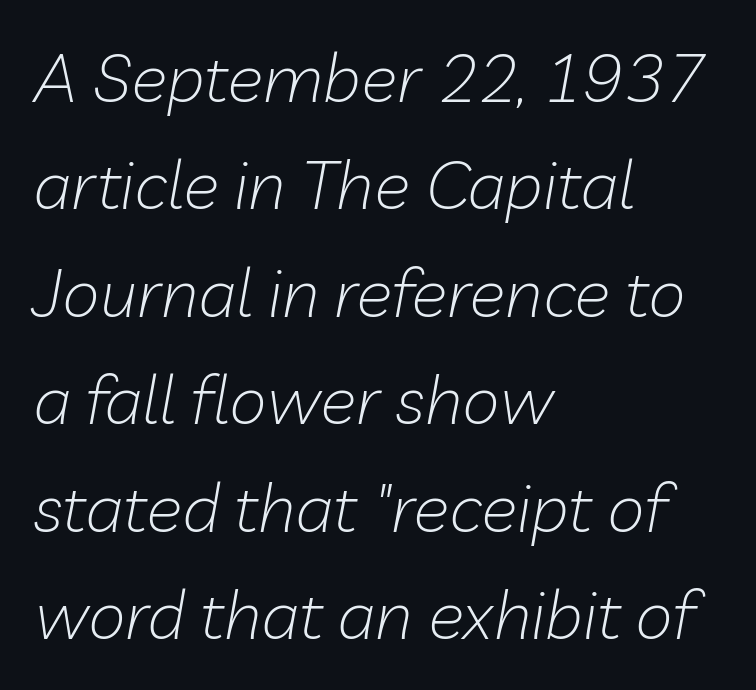
The image shows 68 px light type, italic (leaning right); set left-aligned, normal line spacing (1.58x), normal letter spacing, not underlined; low stroke contrast and a medium x-height.
